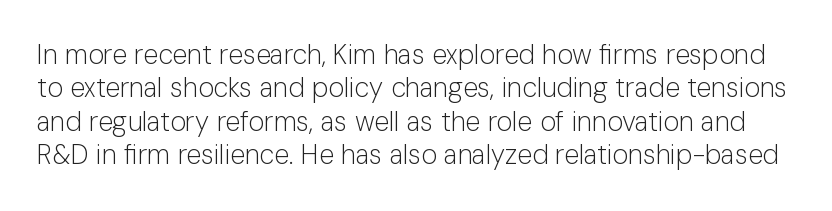
Q: Is the text bold? A: No.
Q: Is the text italic (slanted)? A: No, it is upright.
Q: Is the text underlined? A: No.
Q: Is the spacing between letters normal or unusually wide? A: Normal.
